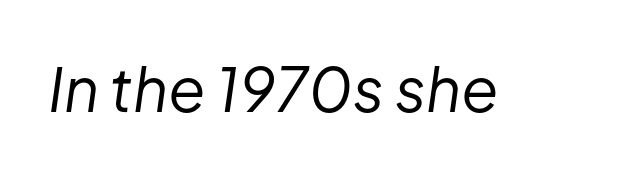
The image shows 61 px regular-weight type, italic (leaning right); set normal letter spacing, not underlined; low stroke contrast and a medium x-height.
